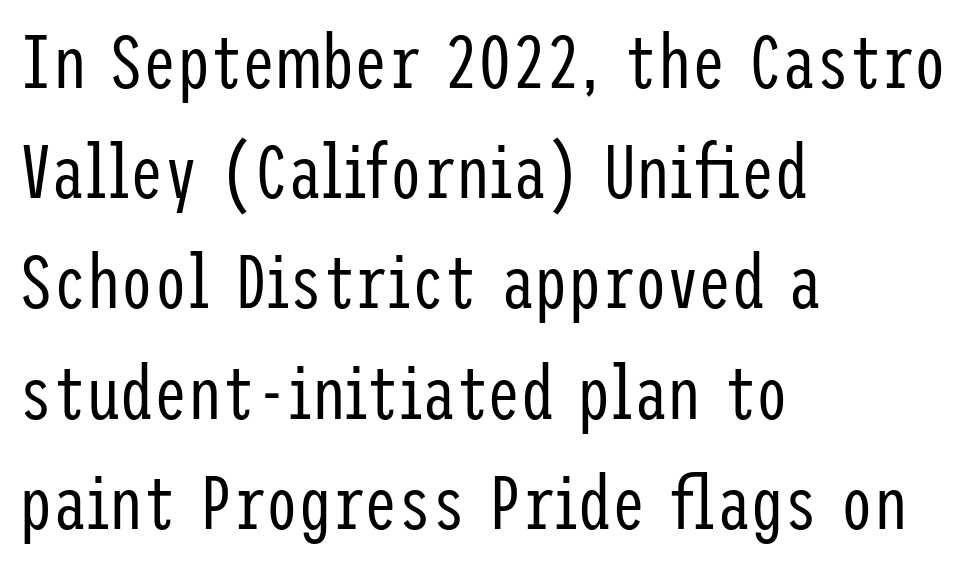
Q: Is the text bold? A: No.
Q: Is the text italic (slanted)? A: No, it is upright.
Q: Is the typeface a serif or a sans-serif typeface? A: Sans-serif.
Q: Is the text underlined? A: No.
Q: How is the paragraph aligned? A: Left-aligned.
Q: Is the spacing between letters normal or unusually wide? A: Normal.
Q: Is the spacing between lines tight, normal or loose? A: Normal.
Q: Width (condensed, normal, or wide)? A: Condensed.
Q: Stroke contrast? A: Low.
Q: x-height? A: Medium.
